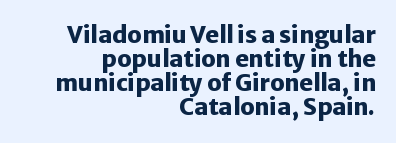
Underline: absent. These lines are set flush right with a ragged left edge. Each new line begins almost immediately beneath the previous one. Italic: no, the glyphs are upright roman. The passage shown has conventional tracking throughout. Emphasis by weight is at full strength: bold.
